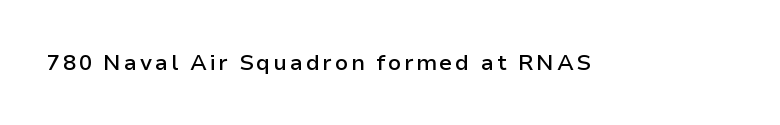
Q: Is the text bold? A: Semi-bold.
Q: Is the text italic (slanted)? A: No, it is upright.
Q: Is the text underlined? A: No.
